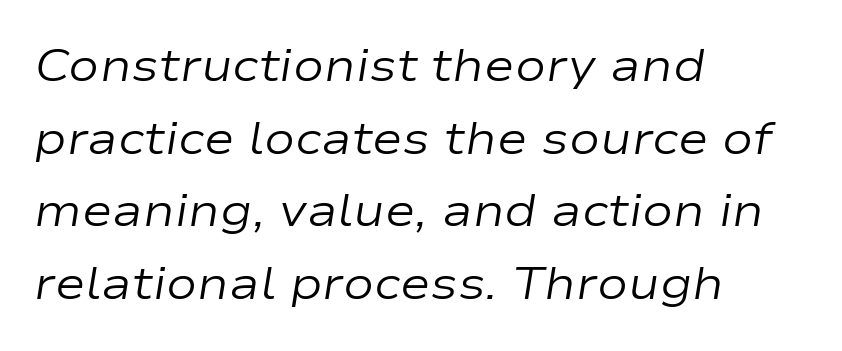
{"italic": "yes", "lean": "right", "slant_degrees": 9, "bold": "no", "weight": "regular", "width": "wide", "stroke_contrast": "low", "x_height": "medium", "monospaced": "no", "underline": "no", "align": "left", "line_spacing": "normal", "line_spacing_ratio": 1.58, "letter_spacing": "normal", "letter_spacing_em": 0.0, "glyph_px": 46}
